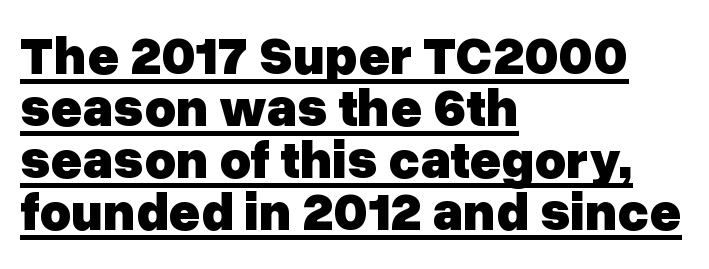
Q: Is the text bold? A: Yes.
Q: Is the text italic (slanted)? A: No, it is upright.
Q: Is the typeface a serif or a sans-serif typeface? A: Sans-serif.
Q: Is the text underlined? A: Yes.
Q: How is the paragraph aligned? A: Left-aligned.
Q: Is the spacing between letters normal or unusually wide? A: Normal.
Q: Is the spacing between lines tight, normal or loose? A: Tight.
Q: Width (condensed, normal, or wide)? A: Normal.
Q: Stroke contrast? A: Low.
Q: x-height? A: Medium.
Q: Monospaced? A: No.
